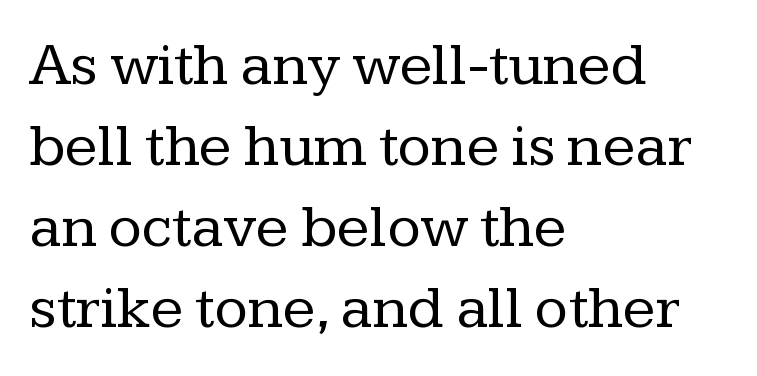
{"serif": "yes", "italic": "no", "bold": "no", "weight": "regular", "width": "normal", "stroke_contrast": "low", "x_height": "medium", "monospaced": "no", "underline": "no", "align": "left", "line_spacing": "normal", "line_spacing_ratio": 1.33, "letter_spacing": "normal", "letter_spacing_em": 0.0, "glyph_px": 61}
